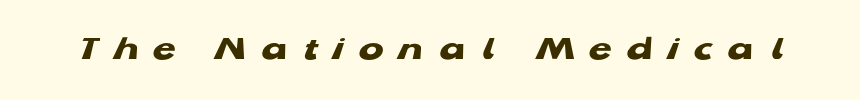
The image shows 37 px heavy, wide sans-serif type; set unusually wide letter spacing (+0.4 em), not underlined; low stroke contrast and a medium x-height.
